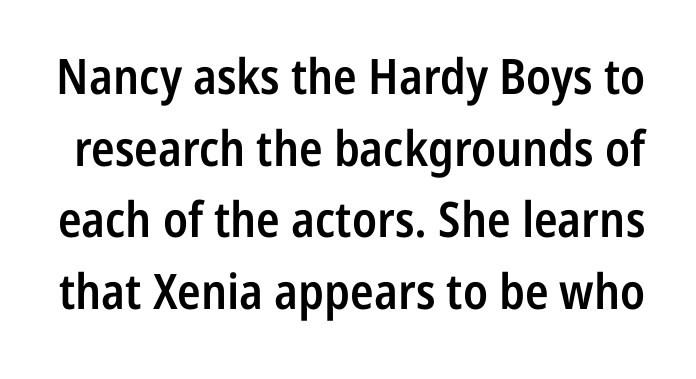
No extra tracking has been applied to these lines. Slightly chunky letters — semibold, I'd say, not full bold. Ordinary non-slanted type is in use. One glance says typical: line gaps are just what's usual. Varying glyph widths throughout — classic text-font behaviour.
